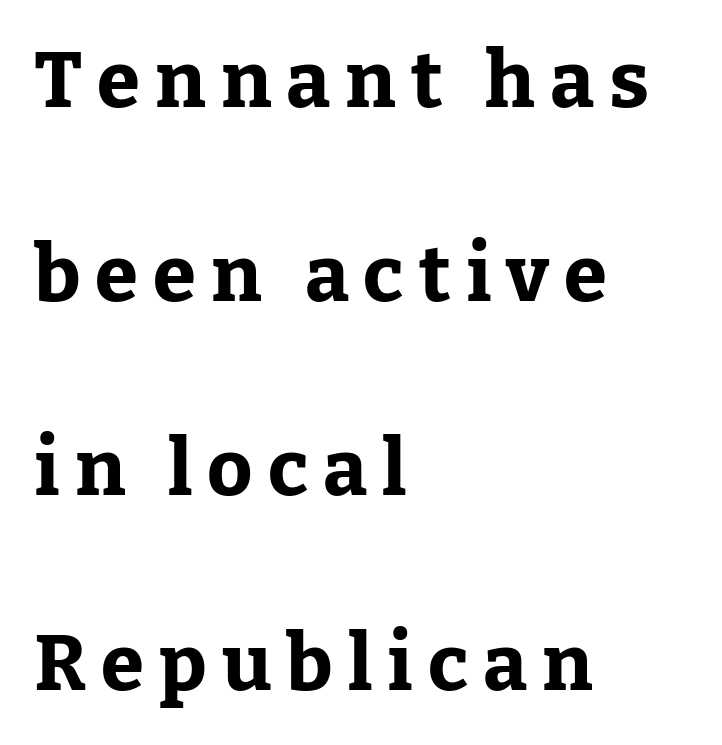
Vertical strokes here are truly vertical. Stroke thickness is high; the sample reads as a true bold. Font category for this specimen: serif. The lines are quadded left. The face used here is proportionally spaced, like ordinary book or web type. Honestly, there is no underline to notice here at all.
